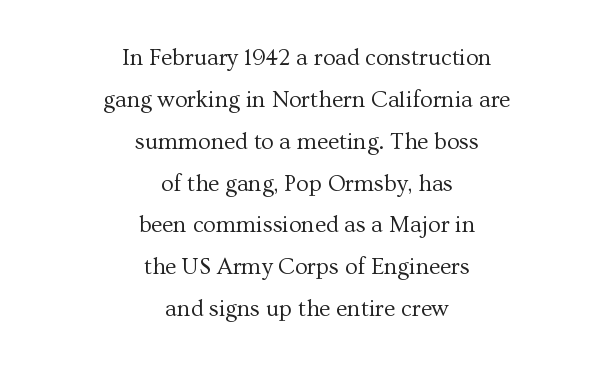
Unbolded letterforms with no extra heft. The zone under the glyphs is completely vacant. Style check: upright. The setting favours the middle, as headings and verse often do. The letters sit at their default tracking, neither squeezed nor spread.
